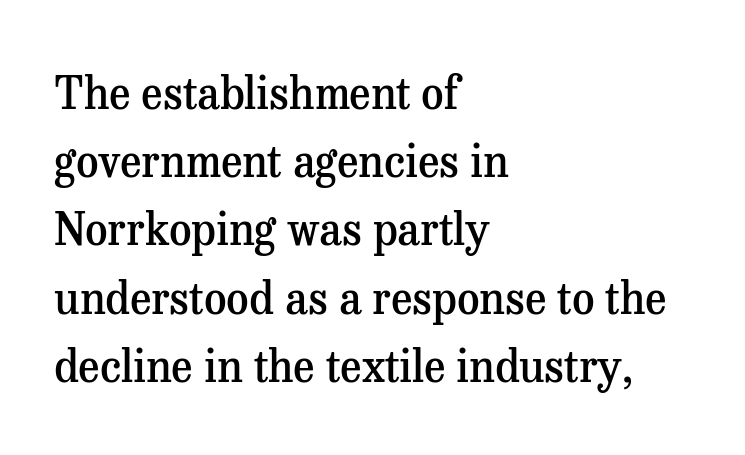
Q: Is the text bold? A: Semi-bold.
Q: Is the text italic (slanted)? A: No, it is upright.
Q: Is the typeface a serif or a sans-serif typeface? A: Serif.
Q: Is the text underlined? A: No.
Q: How is the paragraph aligned? A: Left-aligned.
Q: Is the spacing between letters normal or unusually wide? A: Normal.
Q: Is the spacing between lines tight, normal or loose? A: Normal.
Q: Width (condensed, normal, or wide)? A: Normal.
Q: Stroke contrast? A: Medium.
Q: x-height? A: Medium.
Q: Monospaced? A: No.
